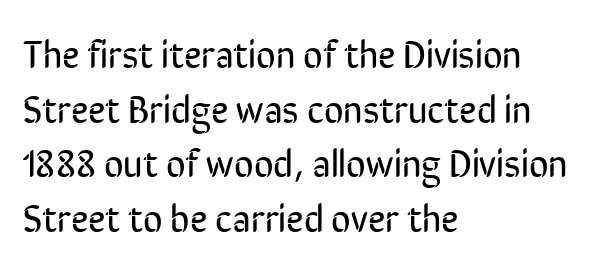
The rows are spaced the way most documents space them. A clean baseline with only descenders dipping below it. One-word summary of the alignment: left. Each stroke keeps to a modest, everyday thickness or less.
